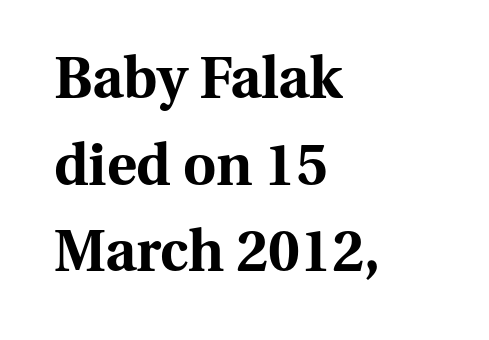
{"serif": "yes", "italic": "no", "bold": "yes", "weight": "bold", "width": "normal", "stroke_contrast": "medium", "x_height": "medium", "monospaced": "no", "underline": "no", "align": "left", "line_spacing": "normal", "line_spacing_ratio": 1.52, "letter_spacing": "normal", "letter_spacing_em": 0.0, "glyph_px": 57}
